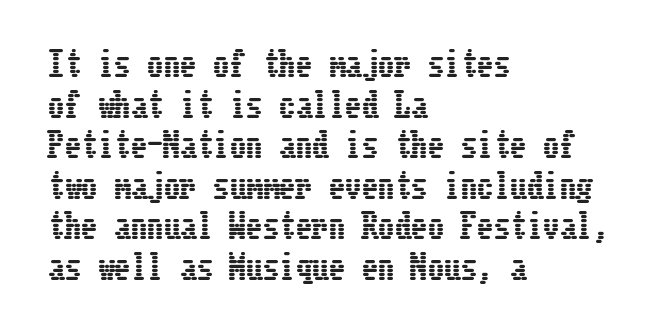
The image shows 33 px condensed type, upright; set left-aligned, line spacing 1.23x, normal letter spacing, not underlined; low stroke contrast and a medium x-height.
